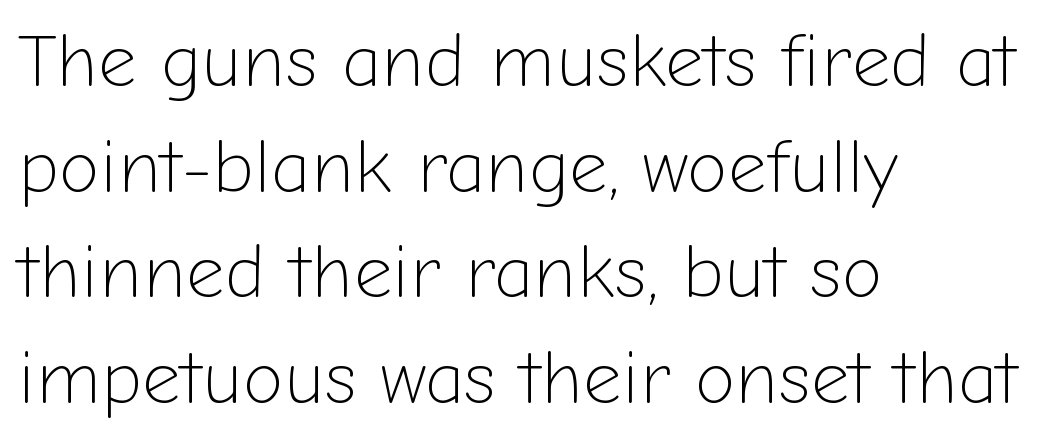
The image shows 75 px light sans-serif type, upright; set left-aligned, normal line spacing (1.41x), normal letter spacing, not underlined; low stroke contrast and a medium x-height.
